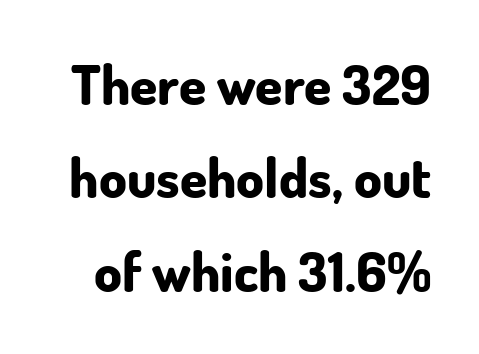
{"serif": "no", "italic": "no", "bold": "yes", "weight": "bold", "width": "normal", "stroke_contrast": "low", "x_height": "small", "monospaced": "no", "underline": "no", "line_spacing": "normal", "line_spacing_ratio": 1.7, "letter_spacing": "normal", "letter_spacing_em": 0.0, "glyph_px": 55}
